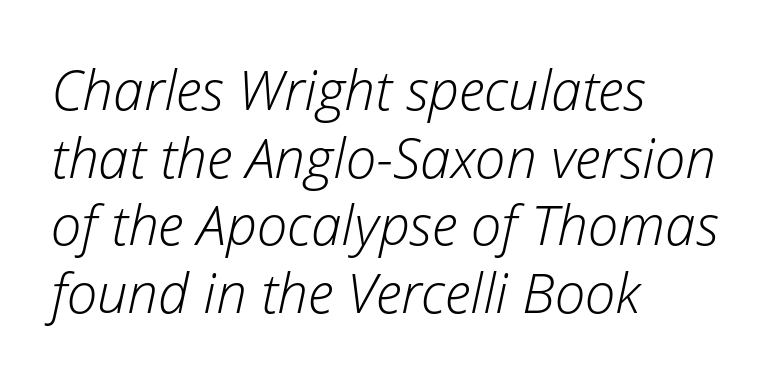
The cut favours lightness, reaching ordinary text weight at its darkest. The passage shown is not underscored anywhere. Visually the block forms a straight wall on the left and a jagged coastline on the right. Here the designer chose a conventional face with non-uniform glyph widths. When letters slant like this, we call the style italic.
